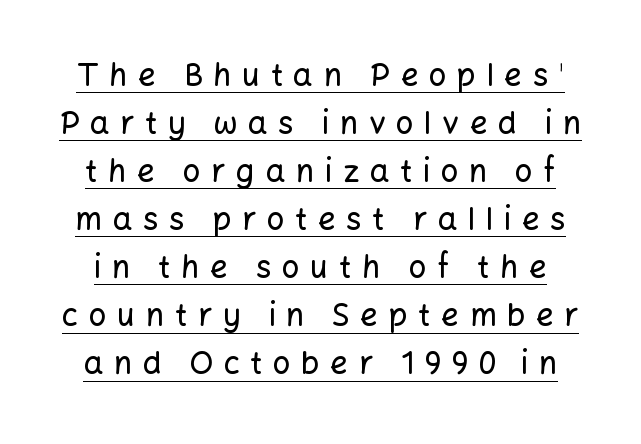
{"serif": "no", "italic": "no", "width": "normal", "stroke_contrast": "low", "x_height": "medium", "monospaced": "no", "underline": "yes", "line_spacing": "normal", "line_spacing_ratio": 1.55, "letter_spacing": "wide", "letter_spacing_em": 0.34, "glyph_px": 31}
